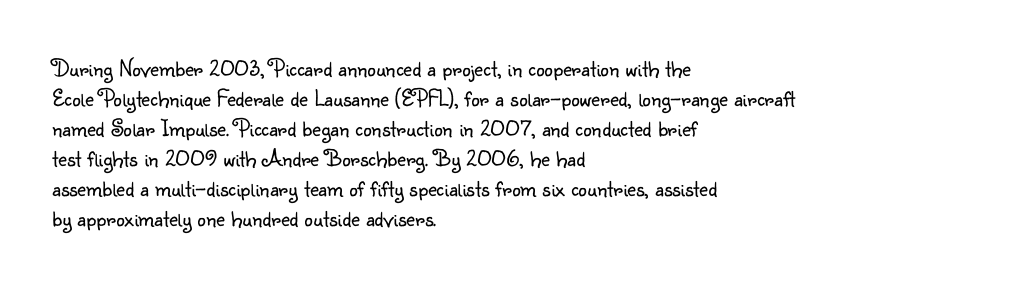
{"italic": "no", "bold": "no", "underline": "no", "align": "left", "line_spacing": "normal", "line_spacing_ratio": 1.25, "letter_spacing": "normal", "letter_spacing_em": 0.0, "glyph_px": 24}
